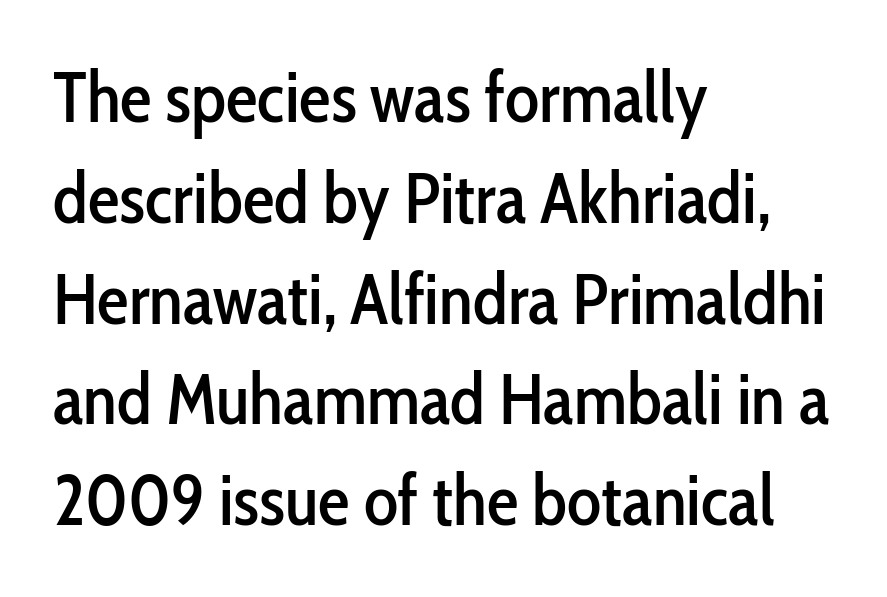
{"serif": "no", "italic": "no", "width": "condensed", "stroke_contrast": "low", "x_height": "medium", "monospaced": "no", "underline": "no", "align": "left", "line_spacing": "normal", "line_spacing_ratio": 1.42, "letter_spacing": "normal", "letter_spacing_em": 0.0, "glyph_px": 71}
